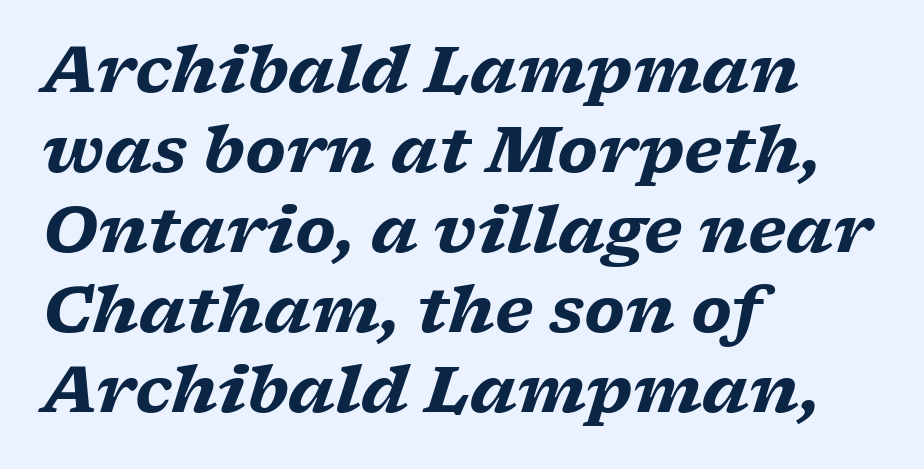
Q: Is the text bold? A: Yes.
Q: Is the text italic (slanted)? A: Yes, it leans right by about 17 degrees.
Q: Is the typeface a serif or a sans-serif typeface? A: Serif.
Q: Is the text underlined? A: No.
Q: How is the paragraph aligned? A: Left-aligned.
Q: Is the spacing between letters normal or unusually wide? A: Normal.
Q: Is the spacing between lines tight, normal or loose? A: Normal.
Q: Width (condensed, normal, or wide)? A: Wide.
Q: Stroke contrast? A: Low.
Q: x-height? A: Medium.
Q: Monospaced? A: No.
